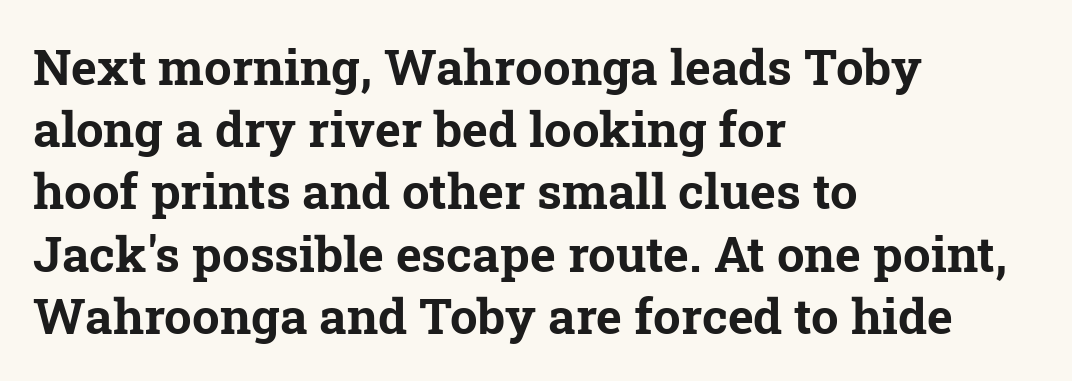
Characters follow at the spacing the type designer built in. The leading is moderate, giving the passage an even texture. This sample uses a serif face. These lines are set flush left with a ragged right edge. The zone under the glyphs is completely vacant. Each glyph is drawn with heavy, bold strokes.
